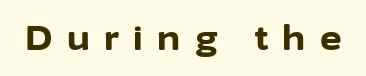
The image shows 33 px bold sans-serif type, upright; set unusually wide letter spacing (+0.44 em), not underlined; low stroke contrast and a medium x-height.
